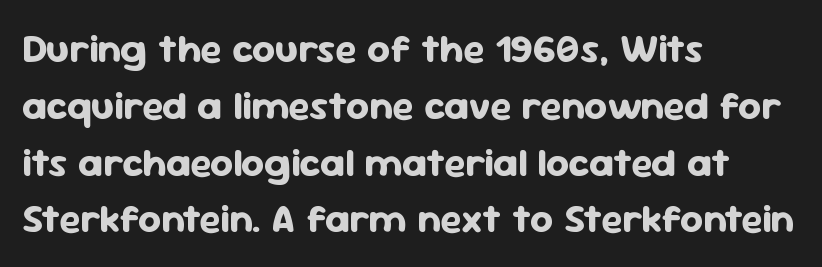
The image shows 40 px bold sans-serif type, upright; set left-aligned, normal line spacing (1.42x), normal letter spacing, not underlined; low stroke contrast and a medium x-height.
